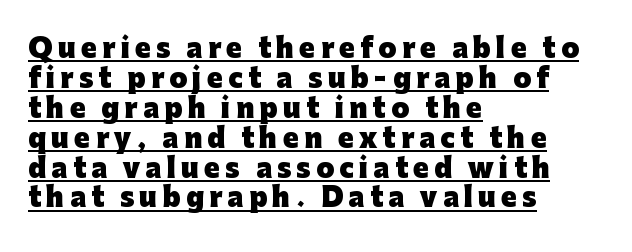
The image shows 26 px bold type, upright; set left-aligned, tight line spacing (1.15x), unusually wide letter spacing (+0.2 em), underlined.
